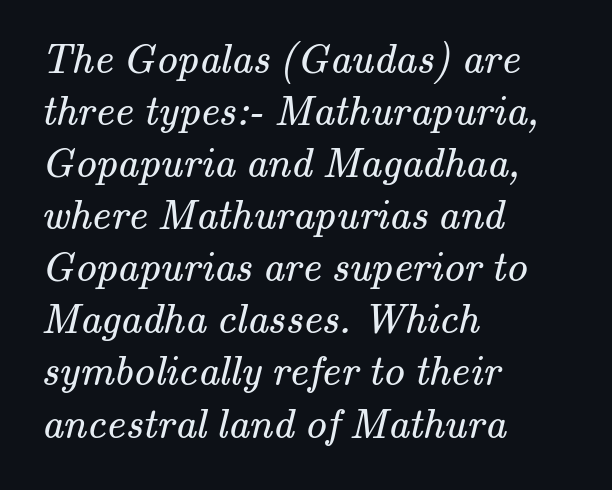
Q: Is the text bold? A: No.
Q: Is the typeface a serif or a sans-serif typeface? A: Serif.
Q: Is the text underlined? A: No.
Q: How is the paragraph aligned? A: Left-aligned.
Q: Is the spacing between letters normal or unusually wide? A: Normal.
Q: Width (condensed, normal, or wide)? A: Normal.
Q: Stroke contrast? A: Medium.
Q: x-height? A: Small.
Q: Monospaced? A: No.
